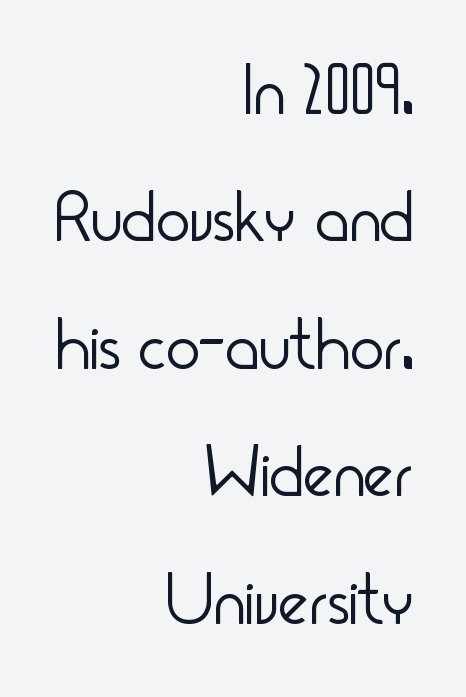
Q: Is the text bold? A: No.
Q: Is the text italic (slanted)? A: No, it is upright.
Q: Is the typeface a serif or a sans-serif typeface? A: Sans-serif.
Q: Is the text underlined? A: No.
Q: How is the paragraph aligned? A: Right-aligned.
Q: Is the spacing between letters normal or unusually wide? A: Normal.
Q: Width (condensed, normal, or wide)? A: Condensed.
Q: Stroke contrast? A: Low.
Q: x-height? A: Small.
Q: Monospaced? A: No.
